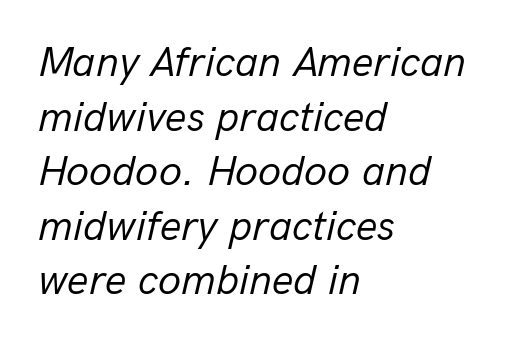
The image shows 42 px regular-weight type, italic (leaning right); set left-aligned, normal line spacing (1.3x), normal letter spacing, not underlined; low stroke contrast and a medium x-height.
